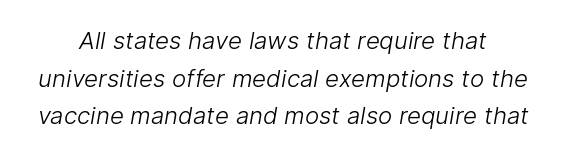
{"bold": "no", "underline": "no", "line_spacing": "normal", "line_spacing_ratio": 1.57, "letter_spacing": "normal", "letter_spacing_em": 0.0, "glyph_px": 24}
